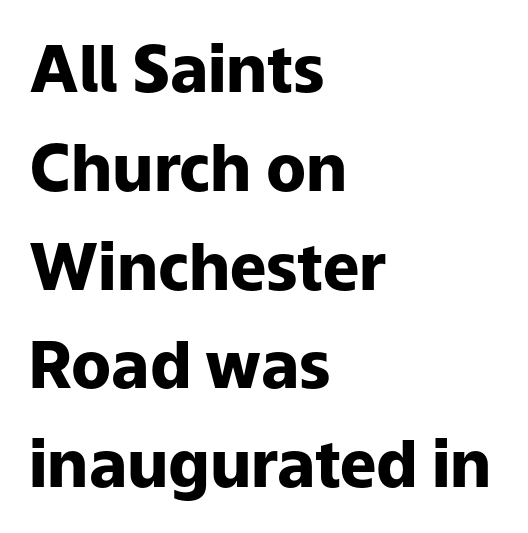
Character widths vary here, with narrow letters taking less room than wide ones. The passage is arranged the way most books set body copy — flush left. The passage shown is not underscored anywhere. The line texture is even and compact thanks to regular tracking.
